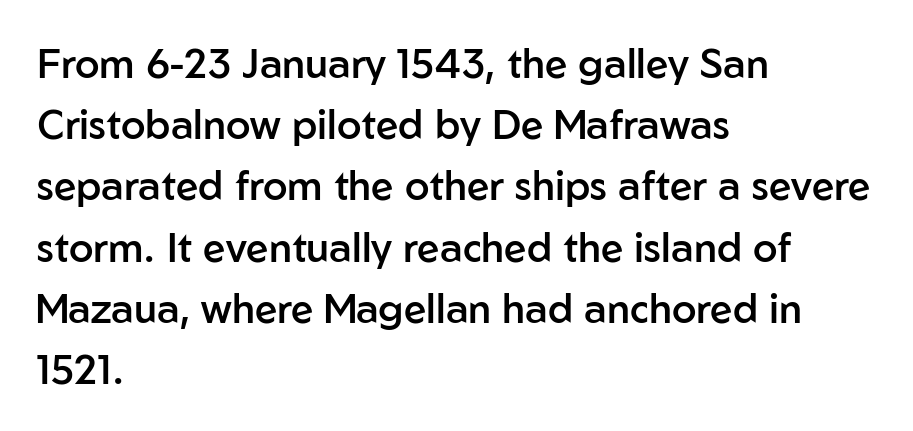
Q: Is the text bold? A: Semi-bold.
Q: Is the text italic (slanted)? A: No, it is upright.
Q: Is the typeface a serif or a sans-serif typeface? A: Sans-serif.
Q: Is the text underlined? A: No.
Q: How is the paragraph aligned? A: Left-aligned.
Q: Is the spacing between letters normal or unusually wide? A: Normal.
Q: Is the spacing between lines tight, normal or loose? A: Normal.
Q: Width (condensed, normal, or wide)? A: Normal.
Q: Stroke contrast? A: Low.
Q: x-height? A: Medium.
Q: Monospaced? A: No.
